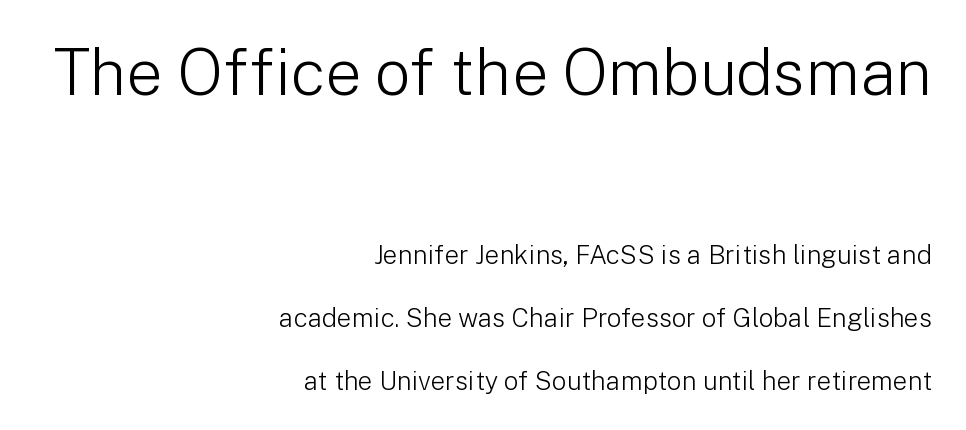
Q: Is the text bold? A: No.
Q: Is the text italic (slanted)? A: No, it is upright.
Q: Is the typeface a serif or a sans-serif typeface? A: Sans-serif.
Q: Is the text underlined? A: No.
Q: How is the paragraph aligned? A: Right-aligned.
Q: Is the spacing between letters normal or unusually wide? A: Normal.
Q: Is the spacing between lines tight, normal or loose? A: Loose.
Q: Which block of text is set in a larger size, the first (top) or the second (bottom)? A: The first (top) one.
Q: Width (condensed, normal, or wide)? A: Normal.
Q: Stroke contrast? A: Low.
Q: x-height? A: Medium.
Q: Monospaced? A: No.
